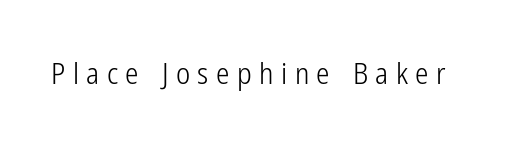
Q: Is the text bold? A: No.
Q: Is the text italic (slanted)? A: No, it is upright.
Q: Is the typeface a serif or a sans-serif typeface? A: Sans-serif.
Q: Is the text underlined? A: No.
Q: Is the spacing between letters normal or unusually wide? A: Unusually wide.
Q: Width (condensed, normal, or wide)? A: Condensed.
Q: Stroke contrast? A: Low.
Q: x-height? A: Medium.
Q: Monospaced? A: No.
